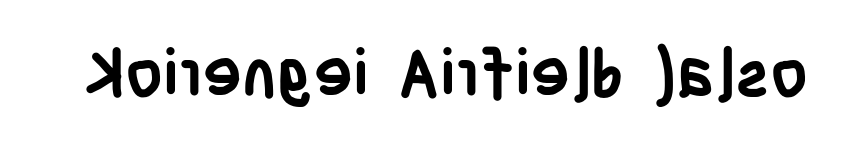
The image shows 66 px semibold, condensed sans-serif type, upright; set normal letter spacing, not underlined; low stroke contrast and a large x-height.
